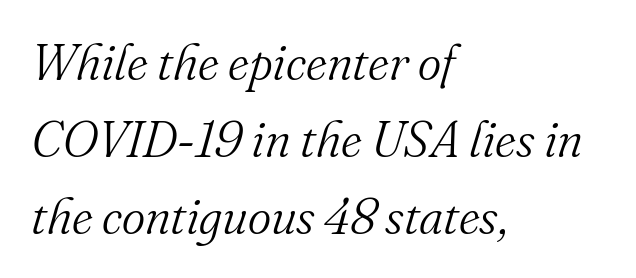
Letters rest on an invisible, unmarked baseline. I'd call this a serif setting — the letters wear small feet. How are the letters spaced? Ordinarily, with no added tracking. The letters advance in unequal steps, a hallmark of proportional type.
